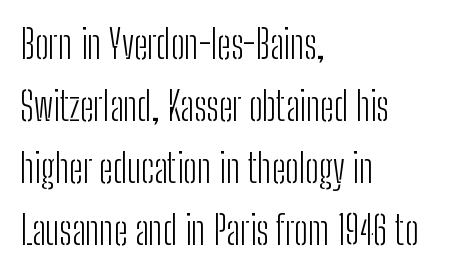
Q: Is the text bold? A: No.
Q: Is the text italic (slanted)? A: No, it is upright.
Q: Is the typeface a serif or a sans-serif typeface? A: Sans-serif.
Q: Is the text underlined? A: No.
Q: How is the paragraph aligned? A: Left-aligned.
Q: Is the spacing between letters normal or unusually wide? A: Normal.
Q: Is the spacing between lines tight, normal or loose? A: Normal.
Q: Width (condensed, normal, or wide)? A: Condensed.
Q: Stroke contrast? A: Low.
Q: x-height? A: Medium.
Q: Monospaced? A: No.
